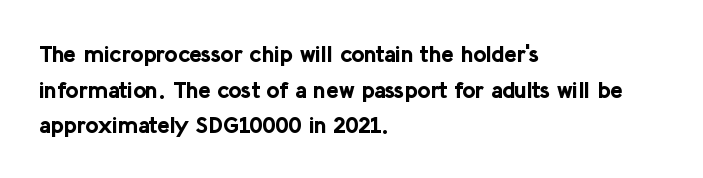
Q: Is the text bold? A: Yes.
Q: Is the text italic (slanted)? A: No, it is upright.
Q: Is the text underlined? A: No.
Q: How is the paragraph aligned? A: Left-aligned.
Q: Is the spacing between letters normal or unusually wide? A: Normal.
Q: Is the spacing between lines tight, normal or loose? A: Normal.
